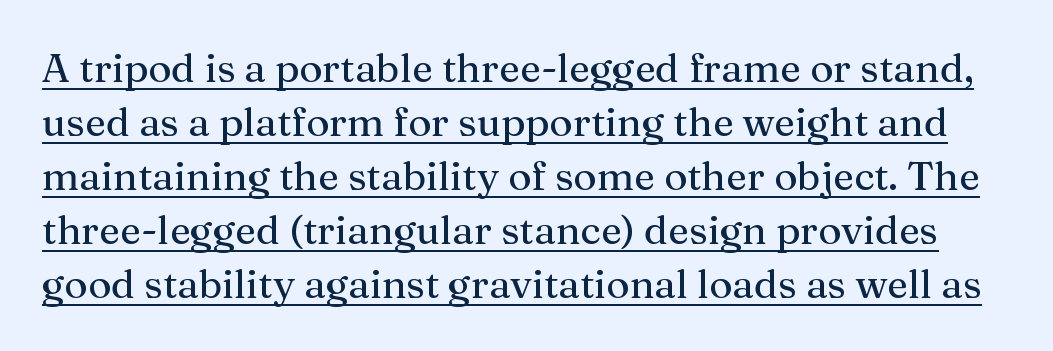
Looks like regular typesetting: each glyph gets only the width it needs. Posture: straight, roman, zero tilt. No extra tracking has been applied to these lines. Check where the strokes stop: tiny serifs finish them off.
